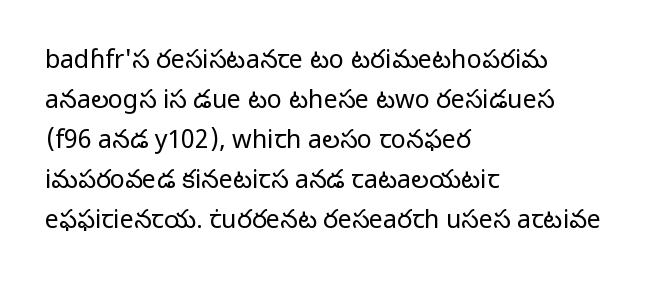
The area under the type is left untouched. A typesetter would mark this as roman, not italic. What's the leading like? Ordinary, nothing unusual. A typesetter would call this zero additional tracking. Which margin do the lines hug? The left one — the right edge is uneven. The cut favours lightness, reaching ordinary text weight at its darkest.
